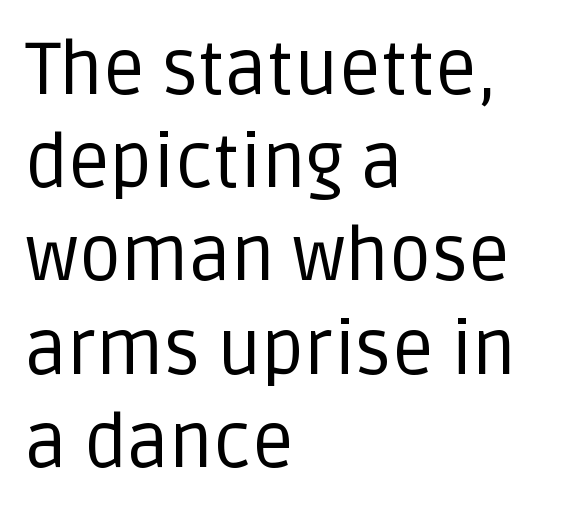
The image shows 74 px regular-weight sans-serif type, upright; set left-aligned, normal line spacing (1.26x), normal letter spacing, not underlined; low stroke contrast and a large x-height.
